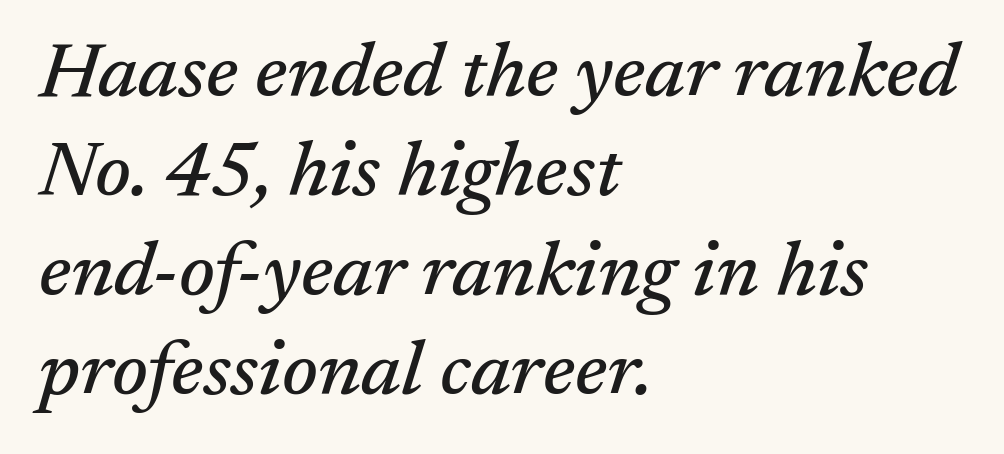
{"serif": "yes", "italic": "yes", "lean": "right", "slant_degrees": 17, "width": "normal", "stroke_contrast": "medium", "x_height": "medium", "monospaced": "no", "underline": "no", "align": "left", "line_spacing": "normal", "line_spacing_ratio": 1.29, "letter_spacing": "normal", "letter_spacing_em": 0.0, "glyph_px": 77}
